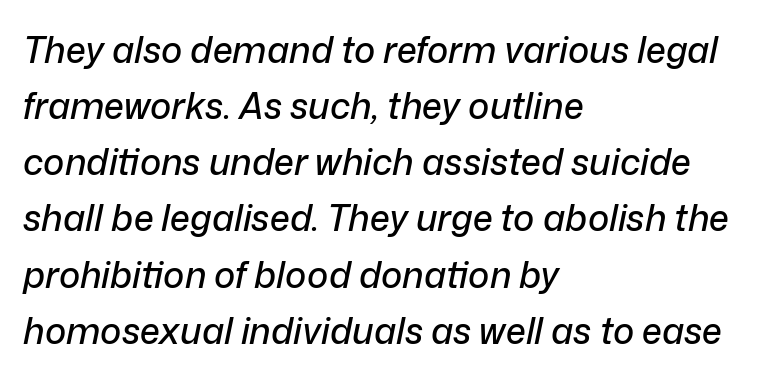
The image shows 36 px text type, italic (leaning right); set left-aligned, normal line spacing (1.56x), normal letter spacing, not underlined; low stroke contrast and a medium x-height.
